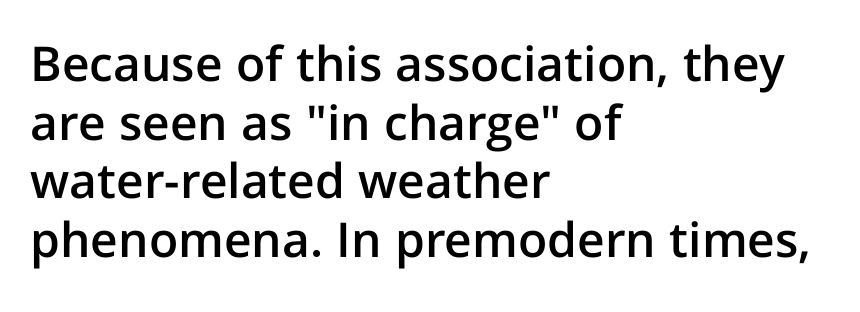
The image shows 48 px semibold sans-serif type, upright; set left-aligned, line spacing 1.22x, normal letter spacing, not underlined; low stroke contrast and a medium x-height.
